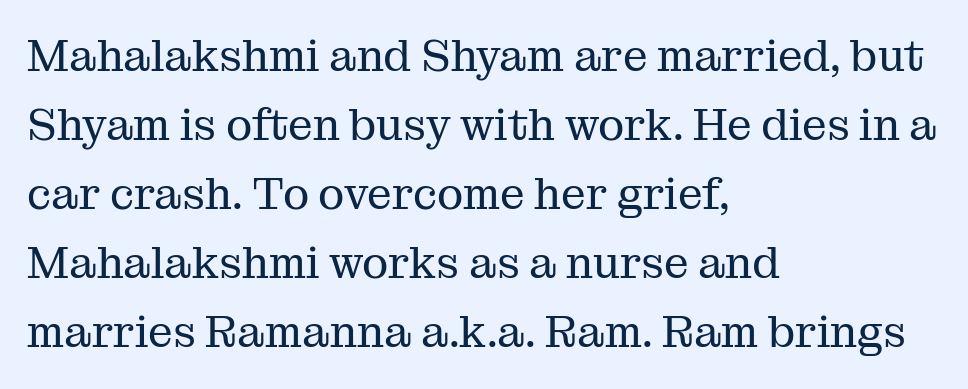
The leading is moderate, giving the passage an even texture. These lines are set flush left with a ragged right edge. Do the characters align in a grid? No, the font is proportional. Bare-footed words on every line. Ordinary non-slanted type is in use.
